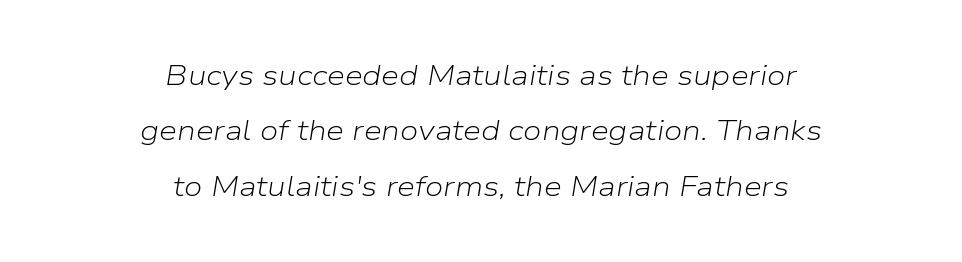
Q: Is the text bold? A: No.
Q: Is the text italic (slanted)? A: Yes, it leans right by about 9 degrees.
Q: Is the text underlined? A: No.
Q: How is the paragraph aligned? A: Centered.
Q: Is the spacing between letters normal or unusually wide? A: Normal.
Q: Is the spacing between lines tight, normal or loose? A: Loose.
Q: Width (condensed, normal, or wide)? A: Normal.
Q: Stroke contrast? A: Low.
Q: x-height? A: Medium.
Q: Monospaced? A: No.
